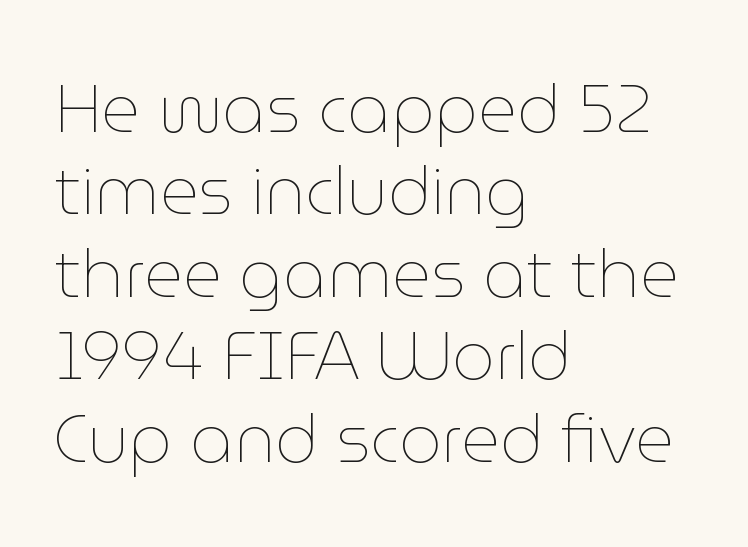
These lines are rendered in a variable-pitch font. The baseline area is clear. Caption: standard tracking, unaltered. When letters stand straight like this, we call the style roman or upright. If you drew a ruler down the left edge, every line would touch it. Stroke mass is kept to a normal reading level or below.
